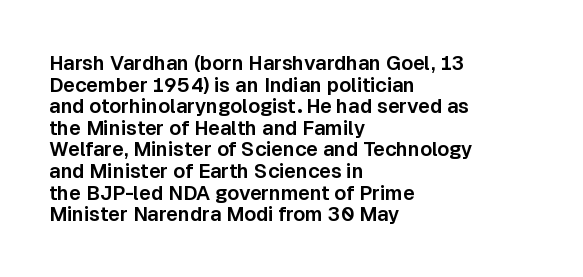
Q: Is the text italic (slanted)? A: No, it is upright.
Q: Is the text underlined? A: No.
Q: How is the paragraph aligned? A: Left-aligned.
Q: Is the spacing between letters normal or unusually wide? A: Normal.
Q: Is the spacing between lines tight, normal or loose? A: Tight.
